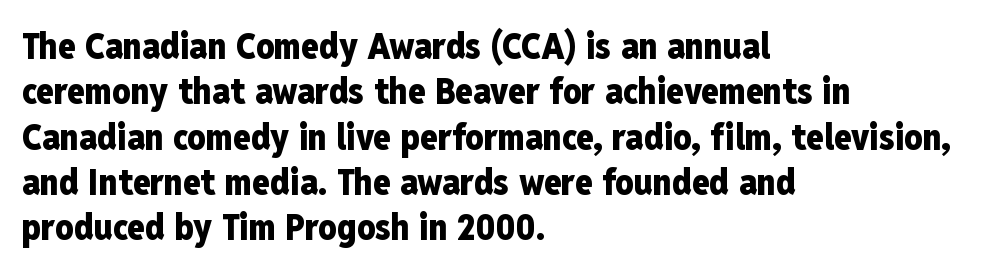
Q: Is the text bold? A: Yes.
Q: Is the text italic (slanted)? A: No, it is upright.
Q: Is the typeface a serif or a sans-serif typeface? A: Sans-serif.
Q: Is the text underlined? A: No.
Q: How is the paragraph aligned? A: Left-aligned.
Q: Is the spacing between letters normal or unusually wide? A: Normal.
Q: Is the spacing between lines tight, normal or loose? A: Normal.
Q: Width (condensed, normal, or wide)? A: Condensed.
Q: Stroke contrast? A: Low.
Q: x-height? A: Medium.
Q: Monospaced? A: No.
